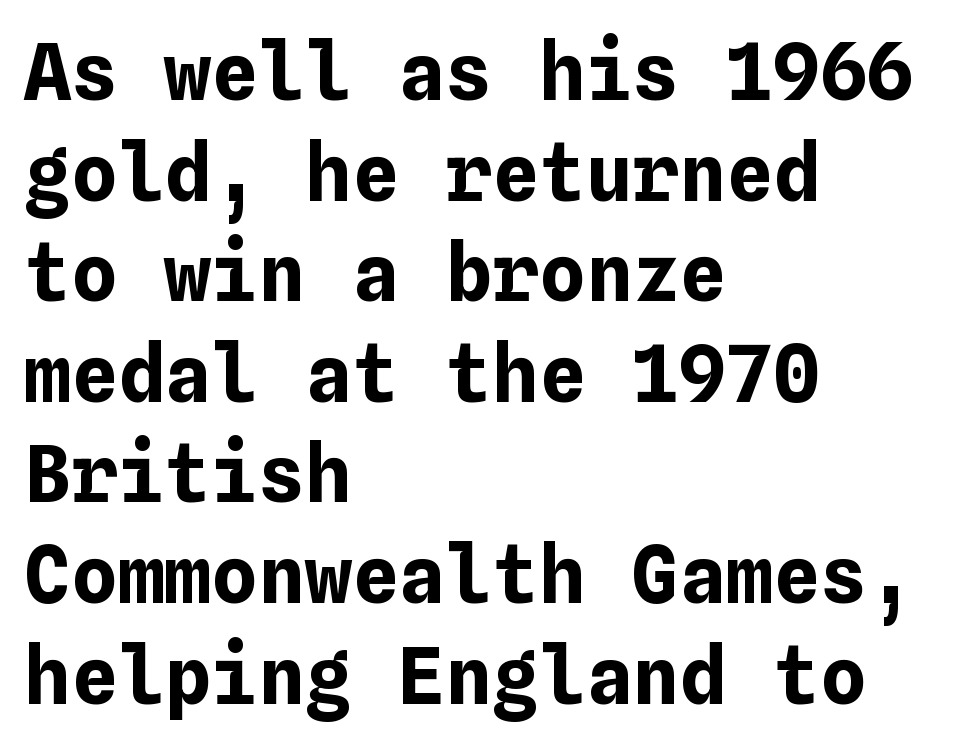
{"italic": "no", "bold": "yes", "weight": "bold", "width": "normal", "stroke_contrast": "low", "x_height": "medium", "underline": "no", "align": "left", "line_spacing": "normal", "line_spacing_ratio": 1.29, "letter_spacing": "normal", "letter_spacing_em": 0.0, "glyph_px": 78}
